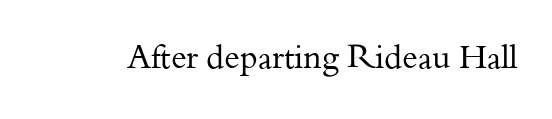
Q: Is the text bold? A: No.
Q: Is the text italic (slanted)? A: No, it is upright.
Q: Is the typeface a serif or a sans-serif typeface? A: Serif.
Q: Is the text underlined? A: No.
Q: Is the spacing between letters normal or unusually wide? A: Normal.
Q: Width (condensed, normal, or wide)? A: Normal.
Q: Stroke contrast? A: Medium.
Q: x-height? A: Small.
Q: Monospaced? A: No.
